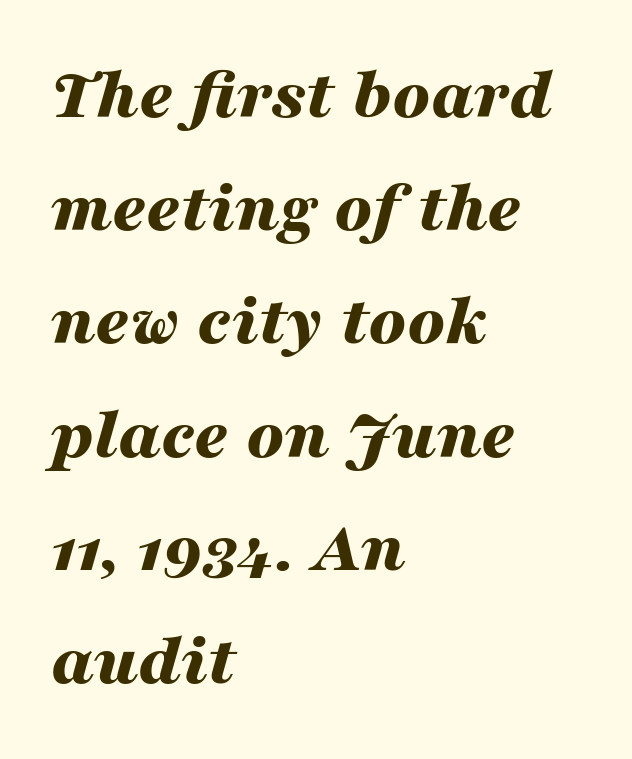
The image shows 74 px bold, wide type, italic (leaning right); set left-aligned, normal line spacing (1.53x), normal letter spacing, not underlined; medium stroke contrast and a medium x-height.
